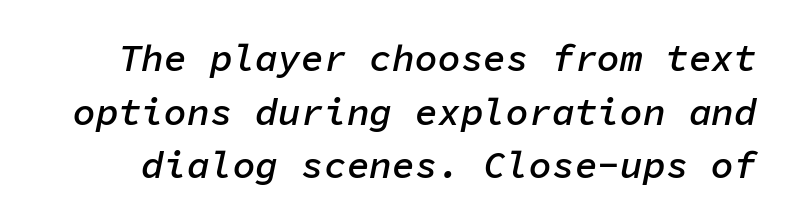
{"italic": "yes", "lean": "right", "slant_degrees": 11, "bold": "semi", "weight": "semibold", "width": "normal", "stroke_contrast": "low", "x_height": "medium", "monospaced": "yes", "underline": "no", "line_spacing": "normal", "line_spacing_ratio": 1.41, "letter_spacing": "normal", "letter_spacing_em": 0.0, "glyph_px": 38}
